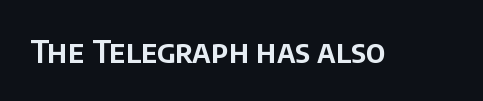
Q: Is the text italic (slanted)? A: No, it is upright.
Q: Is the typeface a serif or a sans-serif typeface? A: Sans-serif.
Q: Is the text underlined? A: No.
Q: Is the spacing between letters normal or unusually wide? A: Normal.
Q: Width (condensed, normal, or wide)? A: Normal.
Q: Stroke contrast? A: Low.
Q: x-height? A: Large.
Q: Monospaced? A: No.
